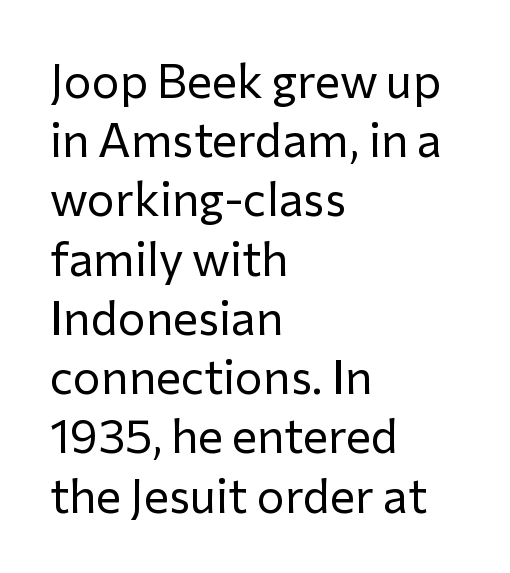
{"serif": "no", "italic": "no", "bold": "no", "weight": "regular", "width": "normal", "stroke_contrast": "low", "x_height": "medium", "monospaced": "no", "underline": "no", "align": "left", "line_spacing": "normal", "line_spacing_ratio": 1.26, "letter_spacing": "normal", "letter_spacing_em": 0.0, "glyph_px": 47}
